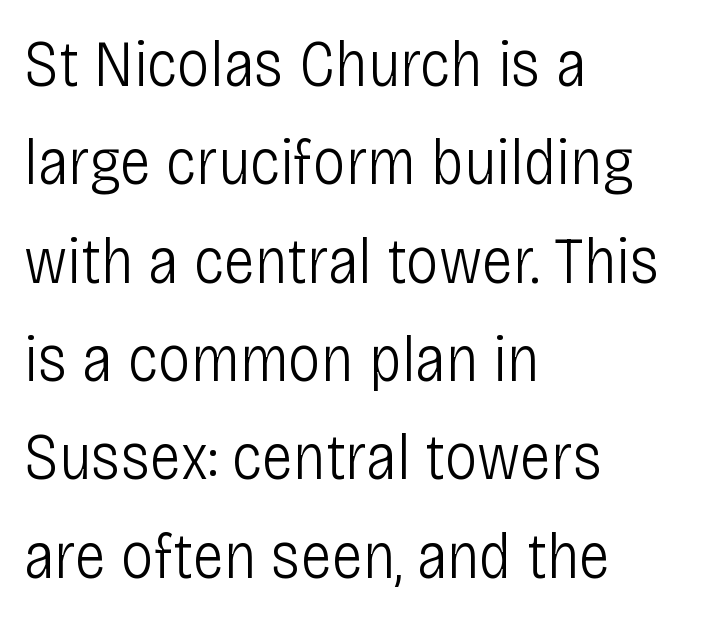
{"serif": "no", "italic": "no", "bold": "no", "weight": "light", "width": "condensed", "stroke_contrast": "low", "x_height": "large", "monospaced": "no", "underline": "no", "align": "left", "line_spacing": "normal", "line_spacing_ratio": 1.49, "letter_spacing": "normal", "letter_spacing_em": 0.0, "glyph_px": 66}
